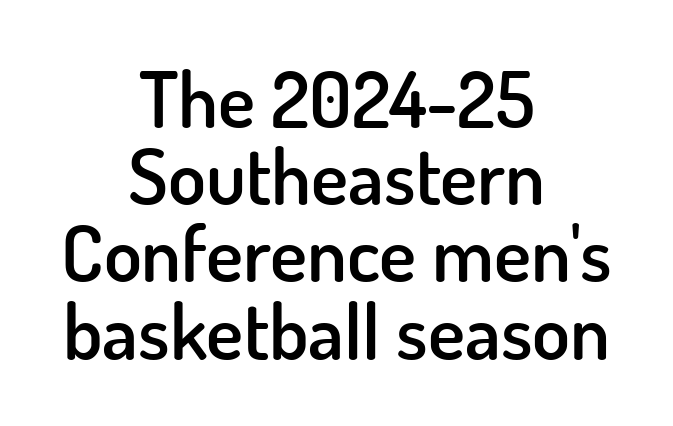
In terms of weight, the rendering is demibold, just under bold. The rendering keeps characters at their native spacing. Underlining? Definitely not there. The typesetter chose a symmetrical, centered arrangement here.
